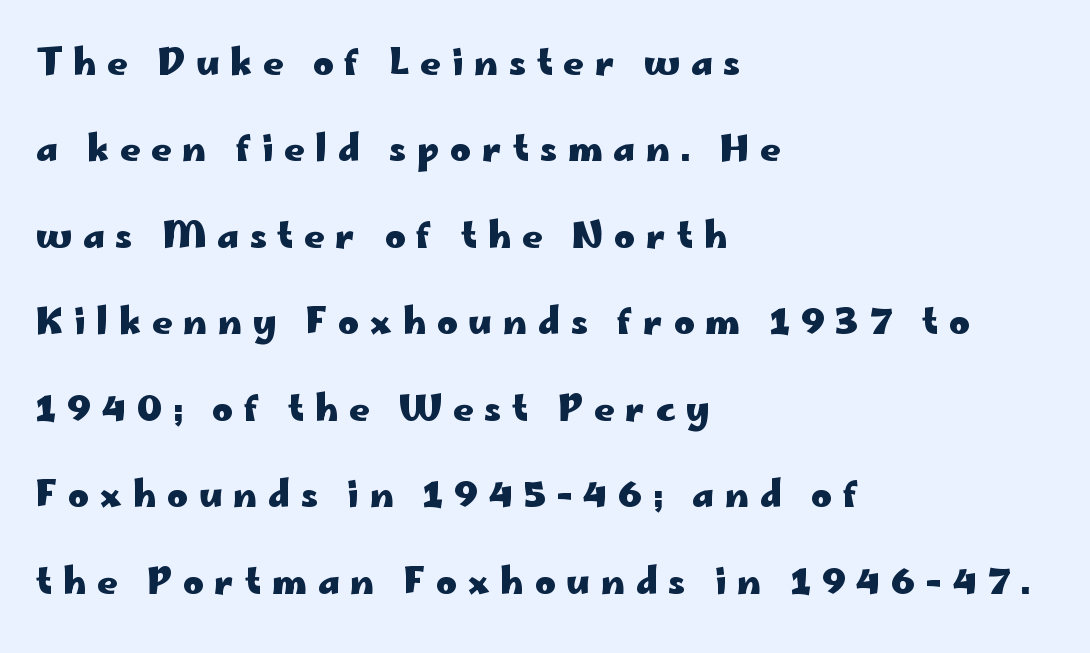
The image shows 35 px heavy, wide sans-serif type, upright; set left-aligned, loose line spacing (2.47x), unusually wide letter spacing (+0.31 em), not underlined; low stroke contrast and a small x-height.
